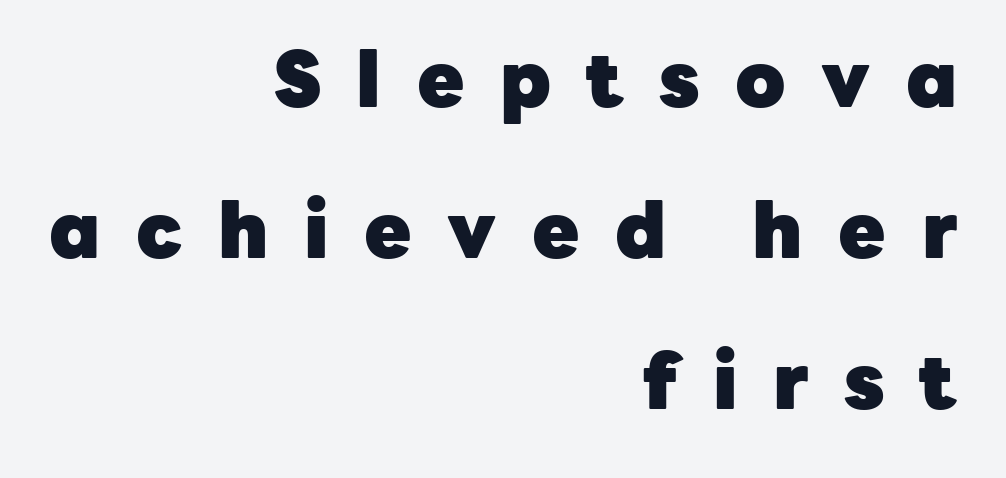
Q: Is the text bold? A: Yes.
Q: Is the text italic (slanted)? A: No, it is upright.
Q: Is the typeface a serif or a sans-serif typeface? A: Sans-serif.
Q: Is the text underlined? A: No.
Q: How is the paragraph aligned? A: Right-aligned.
Q: Is the spacing between letters normal or unusually wide? A: Unusually wide.
Q: Is the spacing between lines tight, normal or loose? A: Loose.
Q: Width (condensed, normal, or wide)? A: Normal.
Q: Stroke contrast? A: Low.
Q: x-height? A: Medium.
Q: Monospaced? A: No.
